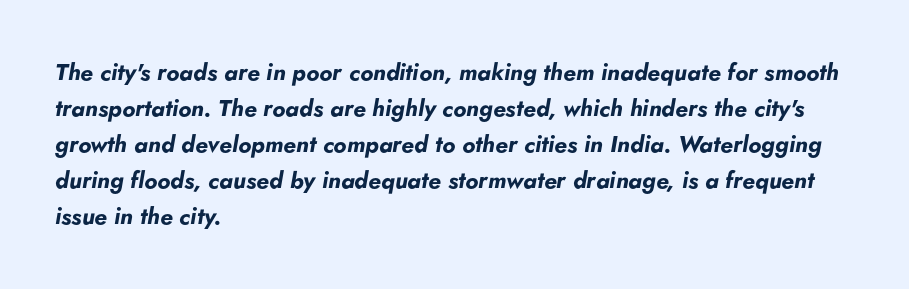
Q: Is the text bold? A: Yes.
Q: Is the text italic (slanted)? A: Yes, it leans right by about 5 degrees.
Q: Is the text underlined? A: No.
Q: How is the paragraph aligned? A: Left-aligned.
Q: Is the spacing between letters normal or unusually wide? A: Normal.
Q: Is the spacing between lines tight, normal or loose? A: Normal.
